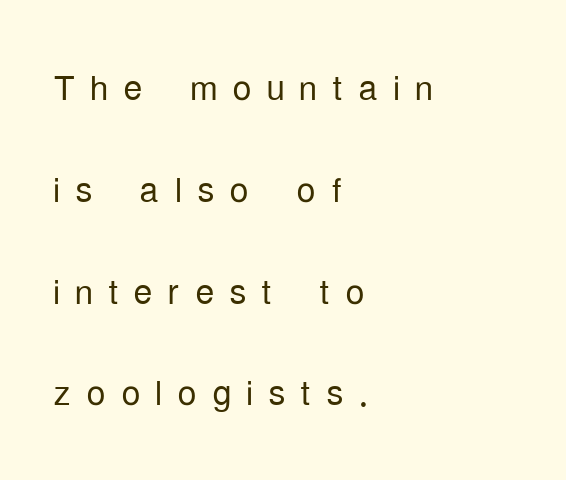
Q: Is the text bold? A: No.
Q: Is the text italic (slanted)? A: No, it is upright.
Q: Is the typeface a serif or a sans-serif typeface? A: Sans-serif.
Q: Is the text underlined? A: No.
Q: How is the paragraph aligned? A: Left-aligned.
Q: Is the spacing between letters normal or unusually wide? A: Unusually wide.
Q: Is the spacing between lines tight, normal or loose? A: Loose.
Q: Width (condensed, normal, or wide)? A: Condensed.
Q: Stroke contrast? A: Low.
Q: x-height? A: Medium.
Q: Monospaced? A: No.
